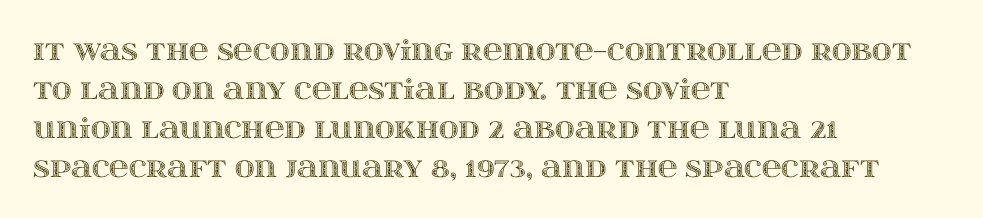
This block has exactly the height ordinary leading produces. The specimen reads as upright at a glance. Letters rest on an invisible, unmarked baseline. Compared with typical body copy, the letter spacing here is the same.
